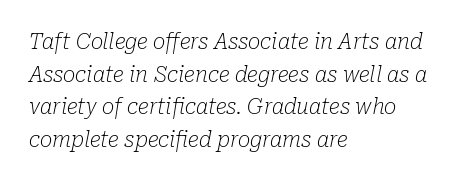
The image shows 21 px text type, italic (leaning right); set left-aligned, normal line spacing (1.55x), normal letter spacing, not underlined.
